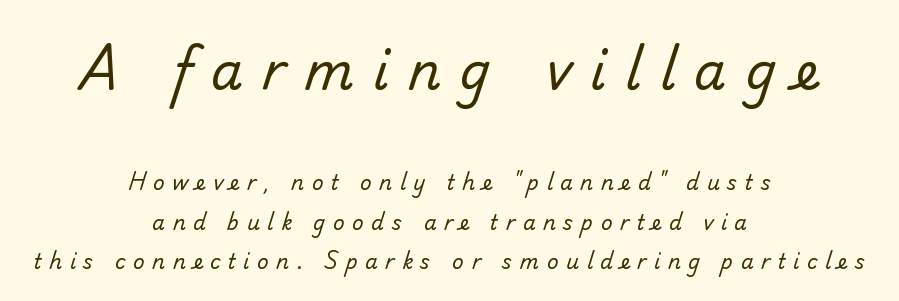
{"serif": "no", "bold": "no", "weight": "regular", "width": "normal", "stroke_contrast": "low", "x_height": "small", "monospaced": "no", "underline": "no", "align": "center", "line_spacing": "loose", "line_spacing_ratio": 1.97, "letter_spacing": "wide", "letter_spacing_em": 0.38, "larger_block": "first", "size_ratio": 2.55, "glyph_px": 51}
